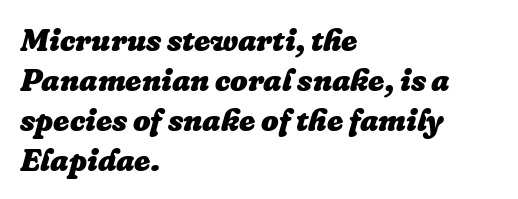
Is this a fixed-width face? No — the glyphs have proportional, varying widths. Glyph-to-glyph distance matches everyday printed text. Each row of text sits above clean, open space. The sample has been set heavy, in full bold.
